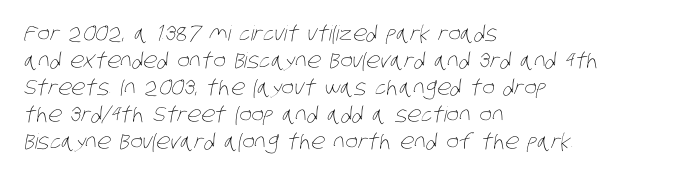
The paragraph shown leans on its left margin. Nothing heavy about these letters — not bold at all. Beneath every word, the page is bare. The letters sit at their default tracking, neither squeezed nor spread. Leading: standard.
